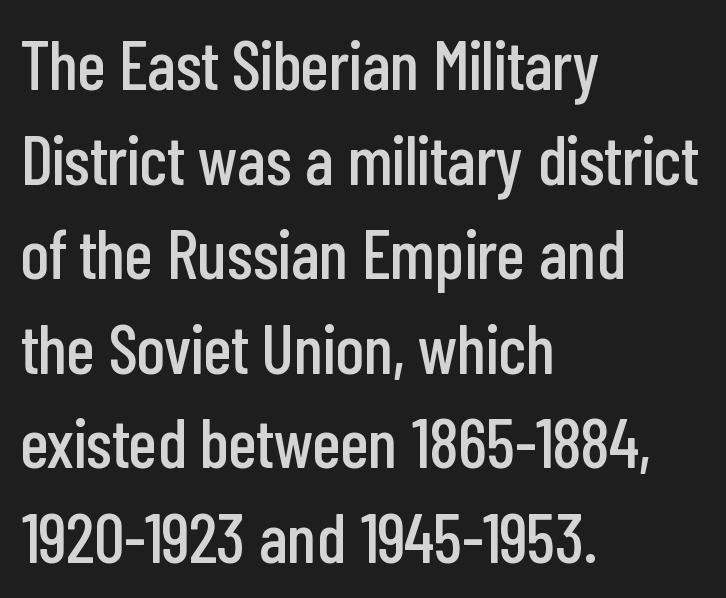
Q: Is the text italic (slanted)? A: No, it is upright.
Q: Is the typeface a serif or a sans-serif typeface? A: Sans-serif.
Q: Is the text underlined? A: No.
Q: How is the paragraph aligned? A: Left-aligned.
Q: Is the spacing between letters normal or unusually wide? A: Normal.
Q: Is the spacing between lines tight, normal or loose? A: Normal.
Q: Width (condensed, normal, or wide)? A: Condensed.
Q: Stroke contrast? A: Low.
Q: x-height? A: Medium.
Q: Monospaced? A: No.
